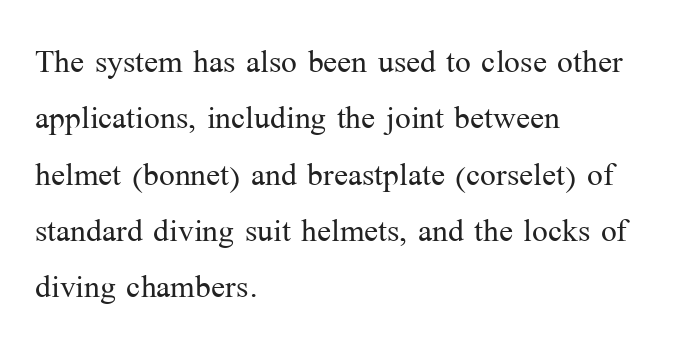
Q: Is the text bold? A: No.
Q: Is the text italic (slanted)? A: No, it is upright.
Q: Is the typeface a serif or a sans-serif typeface? A: Serif.
Q: Is the text underlined? A: No.
Q: How is the paragraph aligned? A: Left-aligned.
Q: Is the spacing between letters normal or unusually wide? A: Normal.
Q: Is the spacing between lines tight, normal or loose? A: Normal.
Q: Width (condensed, normal, or wide)? A: Normal.
Q: Stroke contrast? A: Medium.
Q: x-height? A: Medium.
Q: Monospaced? A: No.
